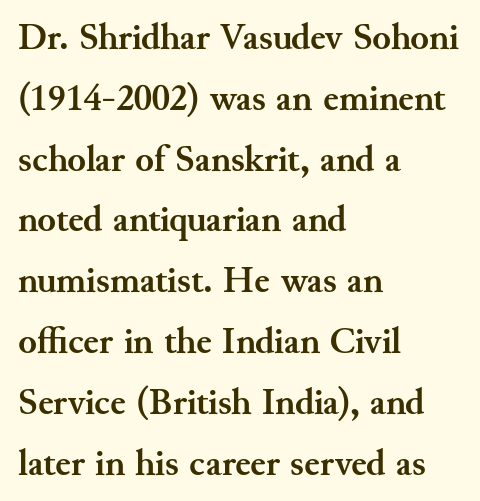
{"serif": "yes", "italic": "no", "bold": "yes", "weight": "semibold", "width": "normal", "stroke_contrast": "medium", "x_height": "small", "monospaced": "no", "underline": "no", "align": "left", "line_spacing": "normal", "line_spacing_ratio": 1.6, "letter_spacing": "normal", "letter_spacing_em": 0.0, "glyph_px": 38}
